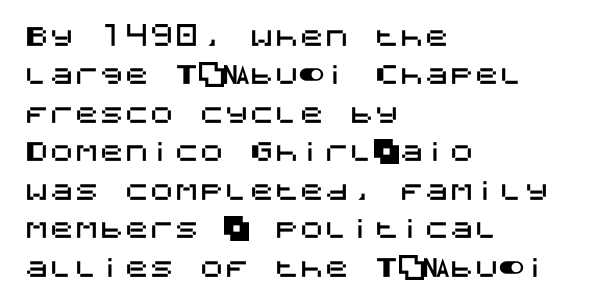
These lines stack with their left ends in a neat column. This is the regular roman posture of the typeface. Leading matches the norm, producing a regular column. No extra tracking has been applied to these lines. Type without underlining.
